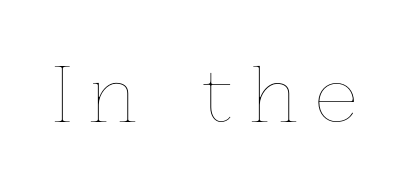
The space directly below the letters is spotless. A typesetter would call this heavily tracked-out type. When letters stand straight like this, we call the style roman or upright. Weight: regular or lighter. Spacing verdict: proportional, widths tailored to each character.
